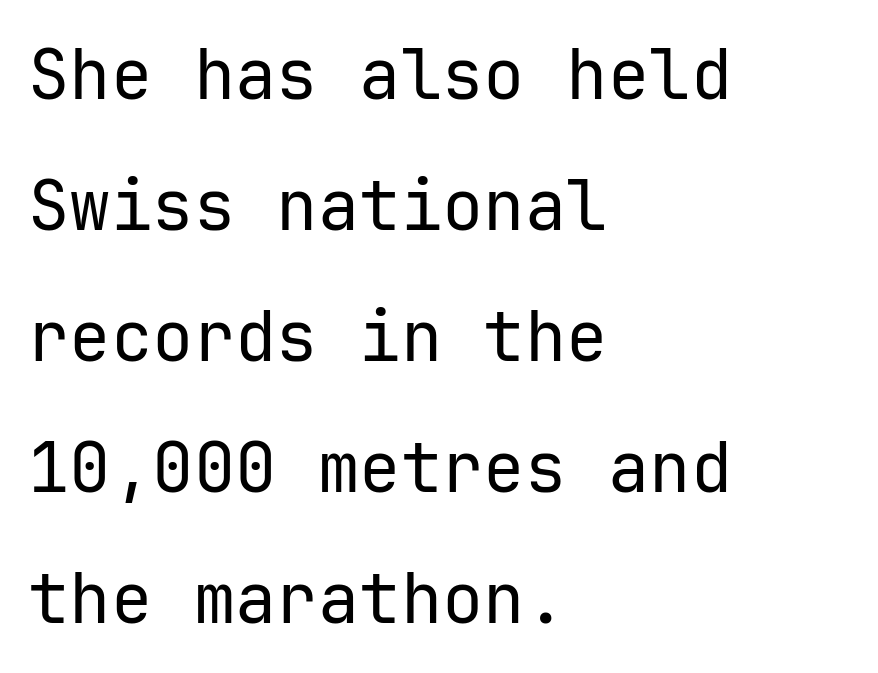
{"serif": "no", "italic": "no", "bold": "no", "weight": "regular", "width": "normal", "stroke_contrast": "low", "x_height": "medium", "monospaced": "yes", "underline": "no", "align": "left", "line_spacing": "loose", "line_spacing_ratio": 1.9, "letter_spacing": "normal", "letter_spacing_em": 0.0, "glyph_px": 69}
